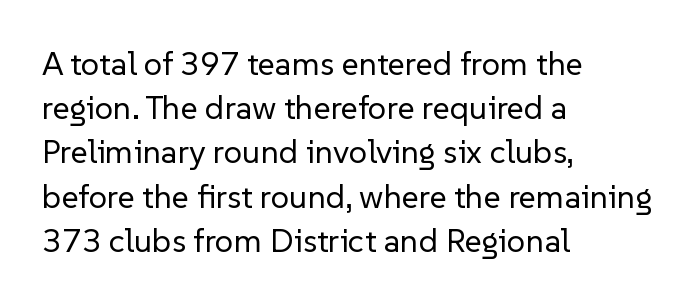
Q: Is the text bold? A: No.
Q: Is the text italic (slanted)? A: No, it is upright.
Q: Is the typeface a serif or a sans-serif typeface? A: Sans-serif.
Q: Is the text underlined? A: No.
Q: How is the paragraph aligned? A: Left-aligned.
Q: Is the spacing between letters normal or unusually wide? A: Normal.
Q: Is the spacing between lines tight, normal or loose? A: Normal.
Q: Width (condensed, normal, or wide)? A: Normal.
Q: Stroke contrast? A: Low.
Q: x-height? A: Medium.
Q: Monospaced? A: No.
